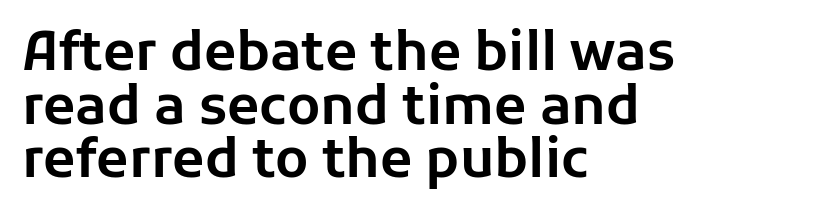
Q: Is the text italic (slanted)? A: No, it is upright.
Q: Is the typeface a serif or a sans-serif typeface? A: Sans-serif.
Q: Is the text underlined? A: No.
Q: How is the paragraph aligned? A: Left-aligned.
Q: Is the spacing between letters normal or unusually wide? A: Normal.
Q: Is the spacing between lines tight, normal or loose? A: Tight.
Q: Width (condensed, normal, or wide)? A: Normal.
Q: Stroke contrast? A: Low.
Q: x-height? A: Medium.
Q: Monospaced? A: No.
